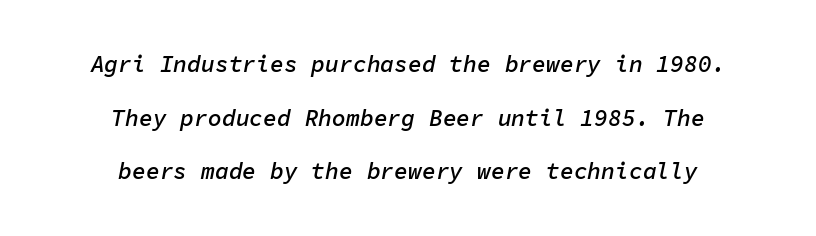
Notice the strokes are somewhat thickened but not fully heavy: this is a semibold. The passage shown has conventional tracking throughout. Style check: oblique. Casual observation: everything's sitting right in the middle. Airy leading. Has an underline been added? It has not.
